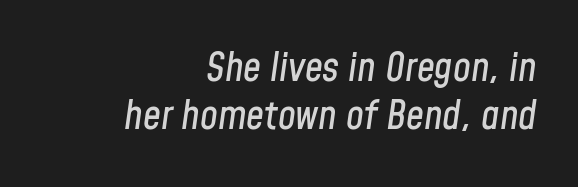
Glyph-to-glyph distance matches everyday printed text. Every character sits at an angle, as italics do. The paragraph shown leans on its right margin. The letters advance in unequal steps, a hallmark of proportional type. The words here are not underlined.
